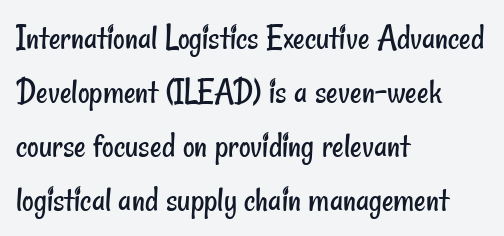
Each row of text sits above clean, open space. A typesetter would call this leading conventional body-copy spacing. No heavy texture on the line: the type isn't bold. Does the type have serifs? No, each stem ends abruptly. Each letter keeps its own natural width here, so spacing adapts to shape.
